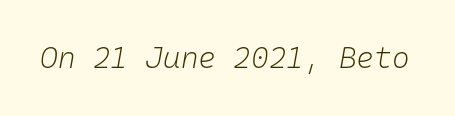
{"italic": "yes", "lean": "right", "slant_degrees": 10, "bold": "no", "weight": "light", "width": "normal", "stroke_contrast": "low", "x_height": "medium", "monospaced": "yes", "underline": "no", "letter_spacing": "normal", "letter_spacing_em": 0.0, "glyph_px": 30}
